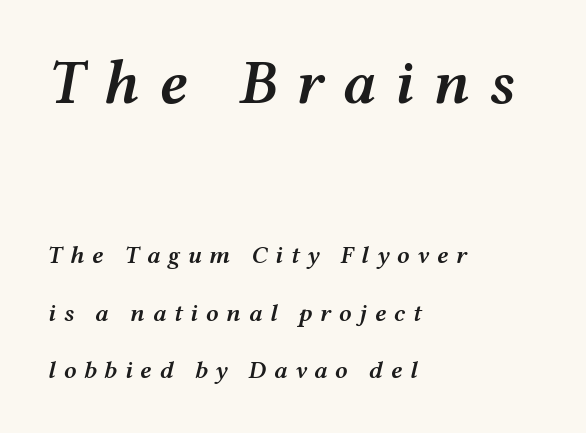
{"italic": "yes", "lean": "right", "slant_degrees": 12, "bold": "semi", "weight": "semibold", "width": "wide", "stroke_contrast": "medium", "x_height": "medium", "monospaced": "no", "underline": "no", "align": "left", "line_spacing": "loose", "line_spacing_ratio": 2.31, "letter_spacing": "wide", "letter_spacing_em": 0.3, "larger_block": "first", "size_ratio": 2.48, "glyph_px": 62}
